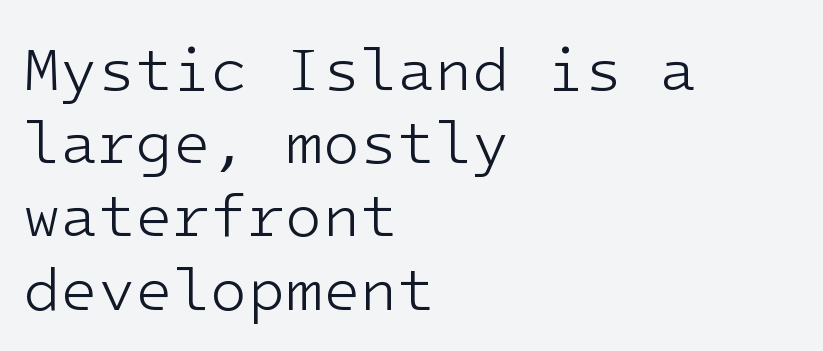
Does the copy run flush right? No — it runs flush left. The gap between lines stays unmarked. The weight would be labelled regular, book, light, or lighter still. Stroke terminals: plain, sans-serif. It's the straight-up-and-down kind of type. These lines keep a tight, regular rhythm from letter to letter.
